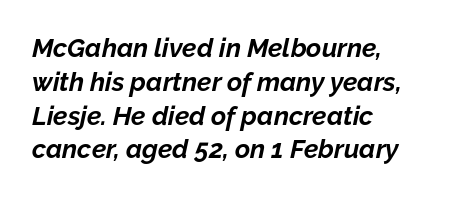
The image shows 26 px bold type, italic (leaning right); set left-aligned, normal line spacing (1.3x), normal letter spacing, not underlined.
